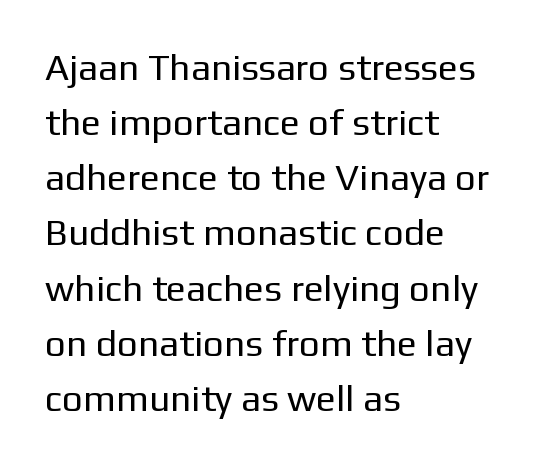
{"serif": "no", "italic": "no", "bold": "no", "weight": "regular", "width": "normal", "stroke_contrast": "low", "x_height": "medium", "monospaced": "no", "underline": "no", "align": "left", "line_spacing": "normal", "line_spacing_ratio": 1.49, "letter_spacing": "normal", "letter_spacing_em": 0.0, "glyph_px": 37}
